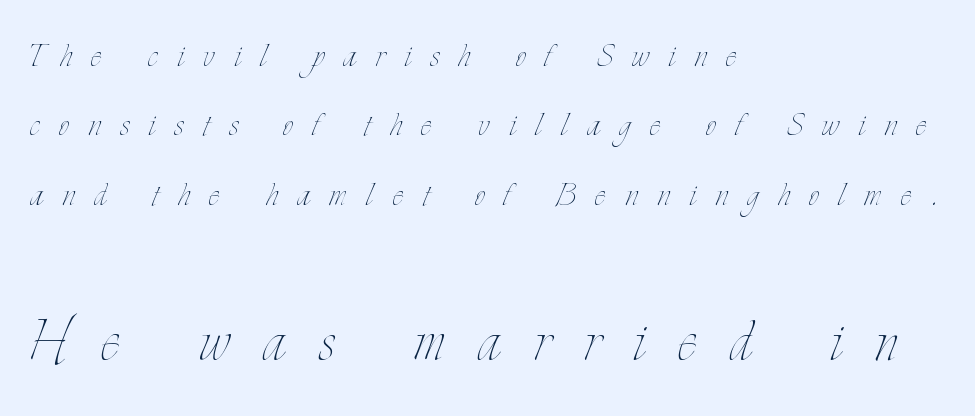
Q: Is the text bold? A: No.
Q: Is the text italic (slanted)? A: Yes.
Q: Is the text underlined? A: No.
Q: How is the paragraph aligned? A: Left-aligned.
Q: Is the spacing between letters normal or unusually wide? A: Unusually wide.
Q: Is the spacing between lines tight, normal or loose? A: Normal.
Q: Which block of text is set in a larger size, the first (top) or the second (bottom)? A: The second (bottom) one.
Q: Width (condensed, normal, or wide)? A: Condensed.
Q: Stroke contrast? A: Low.
Q: x-height? A: Small.
Q: Monospaced? A: No.
